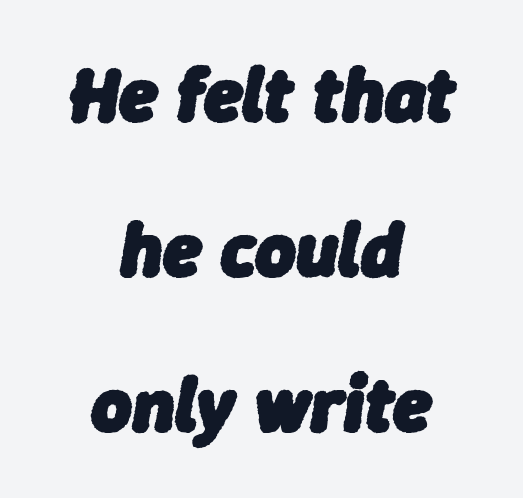
Regarding leading, the lines here are spaced well apart. Notice how the passage keeps no hard edge, just a central spine. Lines of text with bare space underneath. If you drew a line through each stem, it would be angled.
